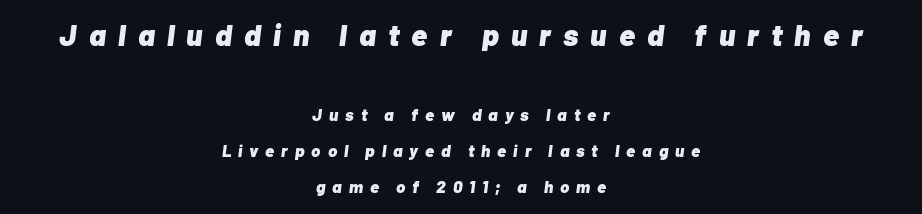
Character widths vary here, with narrow letters taking less room than wide ones. Is the letter spacing exaggerated? Yes — the characters are pushed far apart. The face used here has a pronounced slope to its letters. Visually the block forms a symmetrical silhouette, jagged on both flanks. Whoever set this chose breathing room over compactness in the vertical rhythm.
